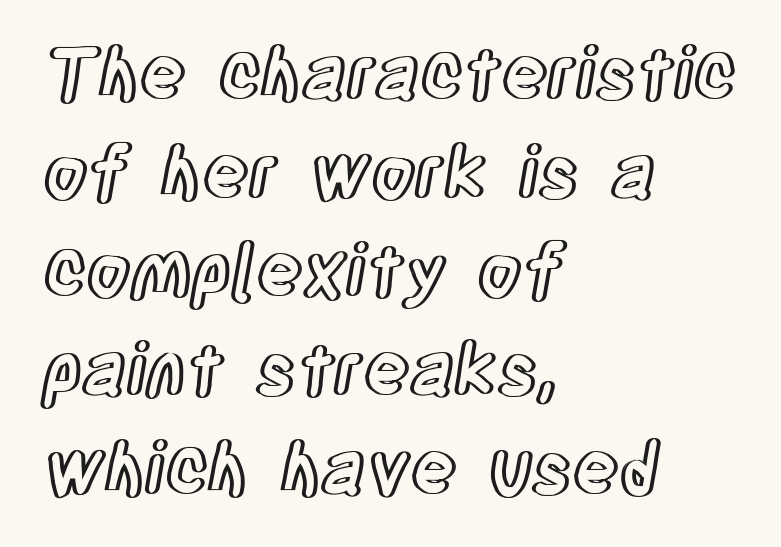
{"width": "condensed", "x_height": "large", "monospaced": "no", "underline": "no", "align": "left", "line_spacing": "normal", "line_spacing_ratio": 1.39, "letter_spacing": "normal", "letter_spacing_em": 0.0, "glyph_px": 71}
